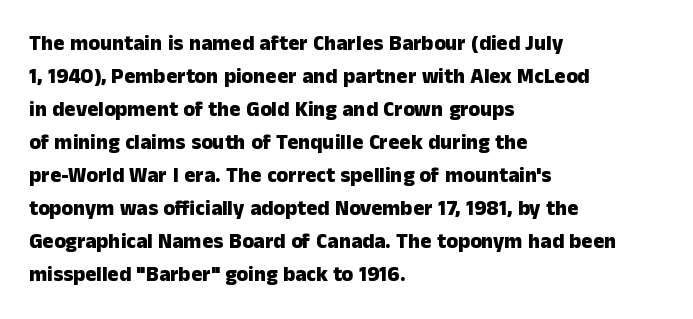
{"italic": "no", "bold": "yes", "underline": "no", "align": "left", "line_spacing": "normal", "line_spacing_ratio": 1.57, "letter_spacing": "normal", "letter_spacing_em": 0.0, "glyph_px": 21}
